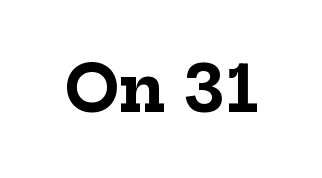
The image shows 63 px bold serif type, upright; set normal letter spacing, not underlined; low stroke contrast and a medium x-height.
